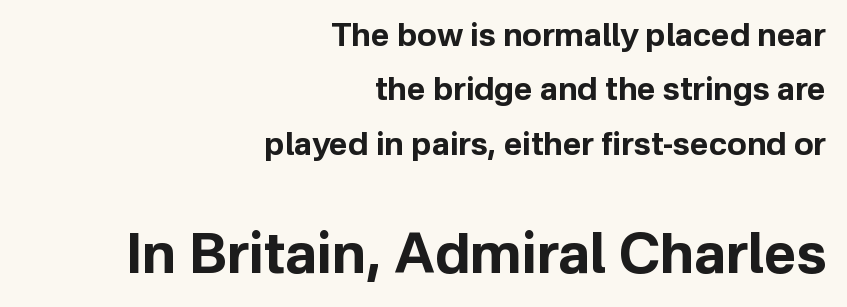
Q: Is the text bold? A: Yes.
Q: Is the text italic (slanted)? A: No, it is upright.
Q: Is the typeface a serif or a sans-serif typeface? A: Sans-serif.
Q: Is the text underlined? A: No.
Q: How is the paragraph aligned? A: Right-aligned.
Q: Is the spacing between letters normal or unusually wide? A: Normal.
Q: Is the spacing between lines tight, normal or loose? A: Normal.
Q: Which block of text is set in a larger size, the first (top) or the second (bottom)? A: The second (bottom) one.
Q: Width (condensed, normal, or wide)? A: Normal.
Q: Stroke contrast? A: Low.
Q: x-height? A: Medium.
Q: Monospaced? A: No.
